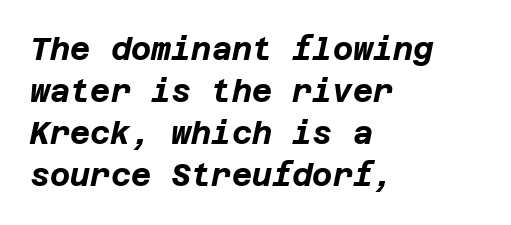
The glyphs have the mass of a bold cut. The space between consecutive lines is moderate. The face used here has a pronounced slope to its letters. The gaps between neighbouring characters are ordinary and unremarkable. Descenders are the only things crossing below the line.
